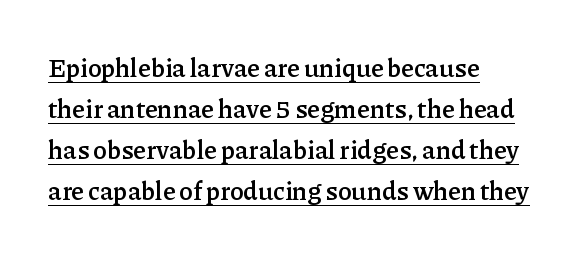
{"italic": "no", "bold": "semi", "underline": "yes", "align": "left", "line_spacing": "normal", "line_spacing_ratio": 1.58, "letter_spacing": "normal", "letter_spacing_em": 0.0, "glyph_px": 26}
